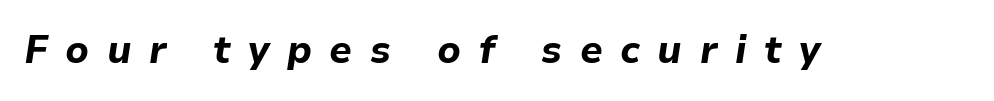
The image shows 38 px bold type, italic (leaning right); set unusually wide letter spacing (+0.46 em), not underlined; low stroke contrast and a medium x-height.
